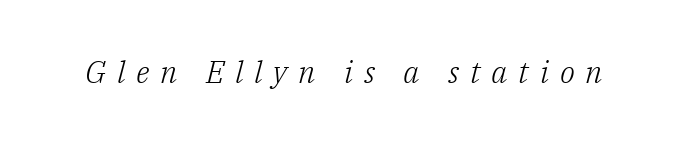
The image shows 31 px light serif type, italic (leaning right); set unusually wide letter spacing (+0.35 em), not underlined; low stroke contrast and a medium x-height.
